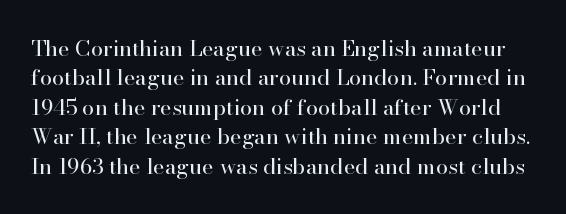
Vertical strokes here are truly vertical. The gaps between neighbouring characters are ordinary and unremarkable. Is the type heavy? It reads as light-to-regular instead. The passage shown stacks its lines at a standard gap. Letters rest on an invisible, unmarked baseline.
